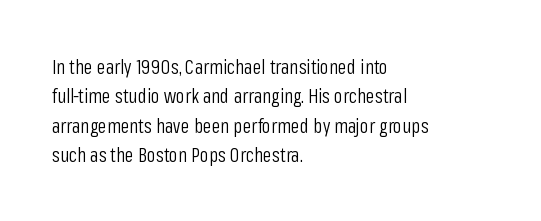
The image shows 20 px text type, upright; set left-aligned, normal line spacing (1.47x), normal letter spacing, not underlined.
